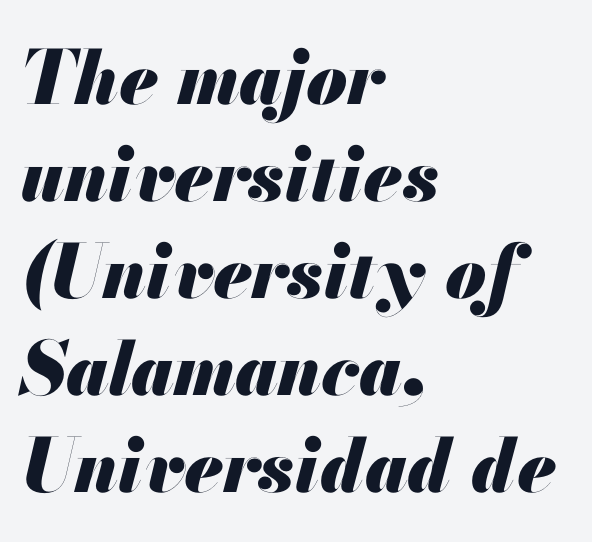
Glance below the letters and you will spot only blank space. The face used here has the dense, thick strokes of a bold. Regarding leading, the lines here are spaced in the standard way. Nobody touched the tracking dial on this one.
